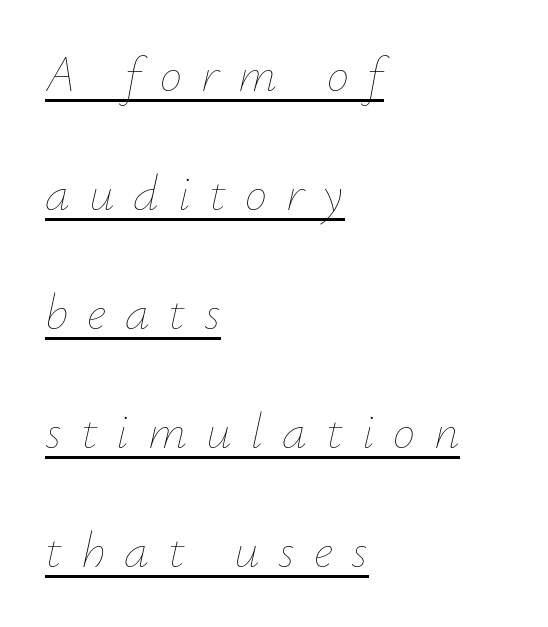
{"italic": "yes", "lean": "right", "slant_degrees": 12, "bold": "no", "weight": "thin", "width": "normal", "stroke_contrast": "low", "x_height": "small", "monospaced": "no", "underline": "yes", "align": "left", "line_spacing": "loose", "line_spacing_ratio": 2.38, "letter_spacing": "wide", "letter_spacing_em": 0.38, "glyph_px": 50}
